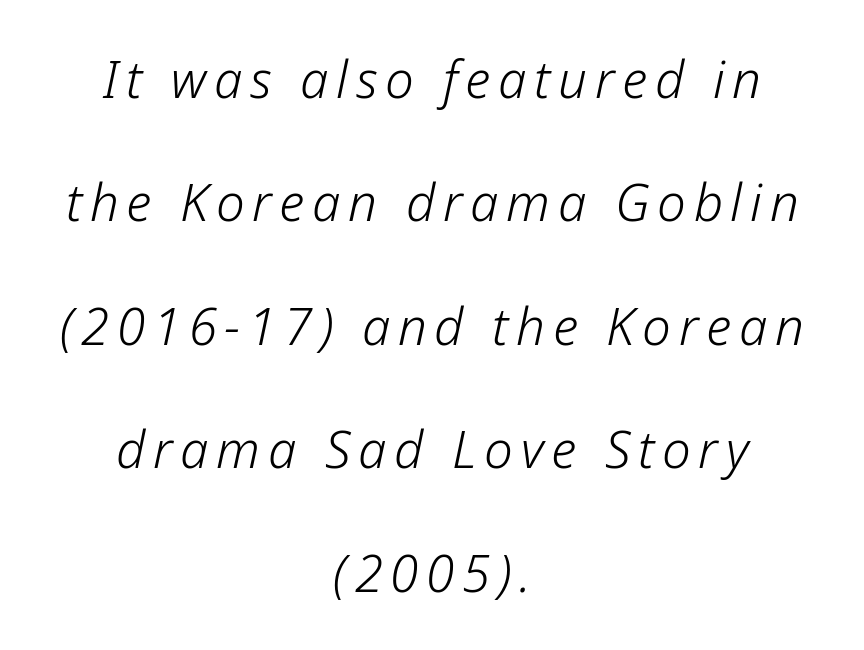
Q: Is the text bold? A: No.
Q: Is the text italic (slanted)? A: Yes, it leans right by about 12 degrees.
Q: Is the text underlined? A: No.
Q: How is the paragraph aligned? A: Centered.
Q: Is the spacing between lines tight, normal or loose? A: Loose.
Q: Width (condensed, normal, or wide)? A: Normal.
Q: Stroke contrast? A: Low.
Q: x-height? A: Medium.
Q: Monospaced? A: No.
